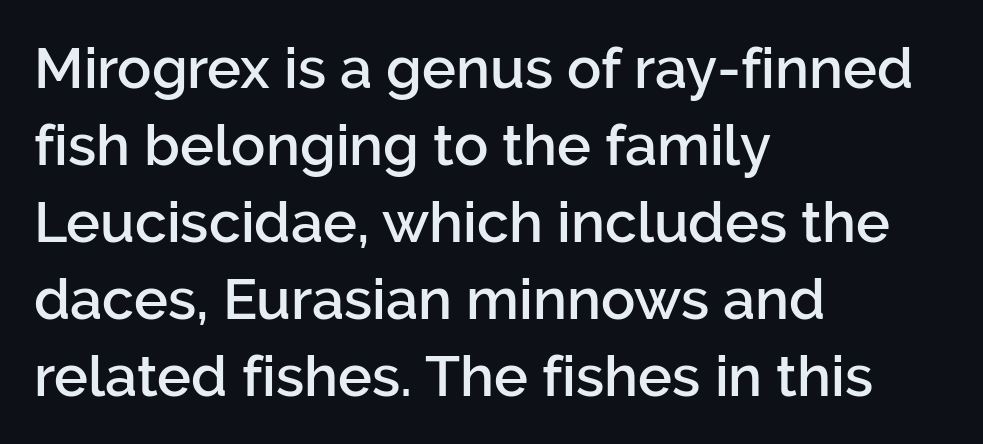
Q: Is the text bold? A: Semi-bold.
Q: Is the text italic (slanted)? A: No, it is upright.
Q: Is the typeface a serif or a sans-serif typeface? A: Sans-serif.
Q: Is the text underlined? A: No.
Q: How is the paragraph aligned? A: Left-aligned.
Q: Is the spacing between letters normal or unusually wide? A: Normal.
Q: Is the spacing between lines tight, normal or loose? A: Normal.
Q: Width (condensed, normal, or wide)? A: Normal.
Q: Stroke contrast? A: Low.
Q: x-height? A: Medium.
Q: Monospaced? A: No.
